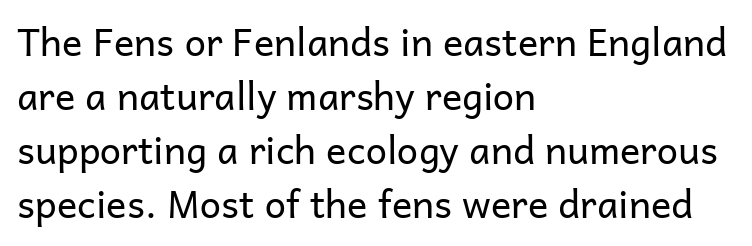
Is this a fixed-width face? No — the glyphs have proportional, varying widths. A clean baseline with only descenders dipping below it. The type is set solid horizontally, with unmodified tracking. Weight: regular or lighter.
